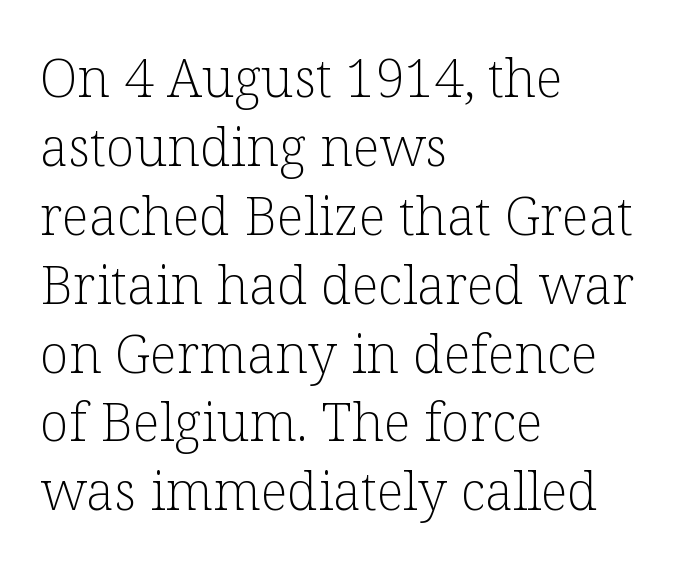
Q: Is the text bold? A: No.
Q: Is the text italic (slanted)? A: No, it is upright.
Q: Is the typeface a serif or a sans-serif typeface? A: Serif.
Q: Is the text underlined? A: No.
Q: How is the paragraph aligned? A: Left-aligned.
Q: Is the spacing between letters normal or unusually wide? A: Normal.
Q: Is the spacing between lines tight, normal or loose? A: Normal.
Q: Width (condensed, normal, or wide)? A: Normal.
Q: Stroke contrast? A: Low.
Q: x-height? A: Medium.
Q: Monospaced? A: No.
